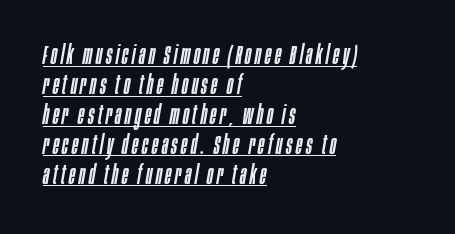
Q: Is the text italic (slanted)? A: Yes, it leans right by about 10 degrees.
Q: Is the text underlined? A: Yes.
Q: How is the paragraph aligned? A: Left-aligned.
Q: Is the spacing between lines tight, normal or loose? A: Tight.
